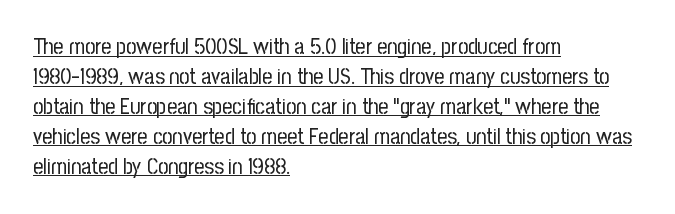
The image shows 22 px text type, upright; set left-aligned, normal line spacing (1.36x), normal letter spacing, underlined.
